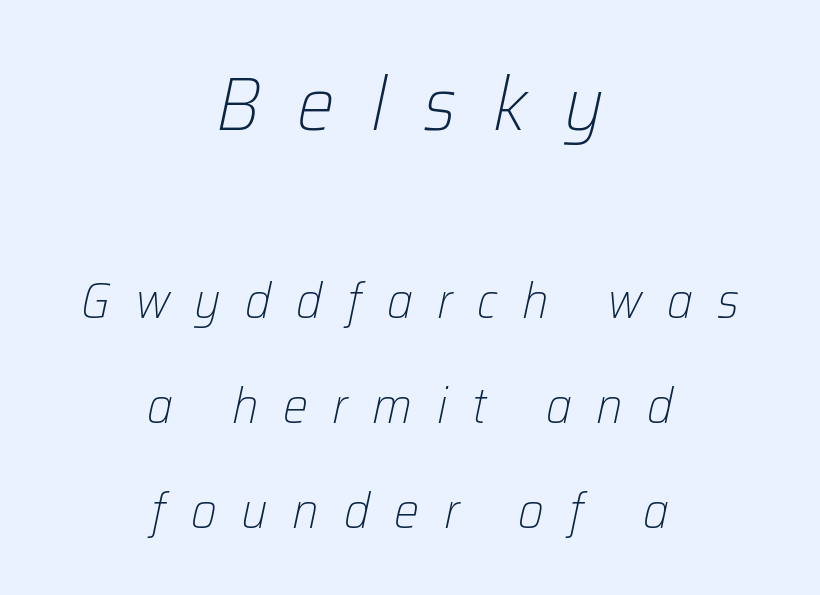
The image shows 75 px light type, italic (leaning right); set centered, loose line spacing (2.1x), unusually wide letter spacing (+0.49 em), not underlined; the first (top) block is 1.5x larger; low stroke contrast and a medium x-height.
